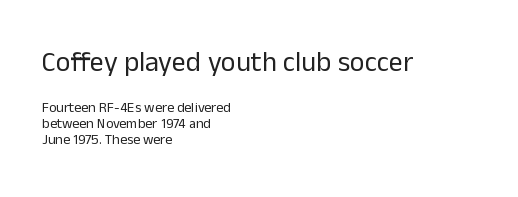
Q: Is the text bold? A: No.
Q: Is the text italic (slanted)? A: No, it is upright.
Q: Is the typeface a serif or a sans-serif typeface? A: Sans-serif.
Q: Is the text underlined? A: No.
Q: How is the paragraph aligned? A: Left-aligned.
Q: Is the spacing between letters normal or unusually wide? A: Normal.
Q: Which block of text is set in a larger size, the first (top) or the second (bottom)? A: The first (top) one.
Q: Width (condensed, normal, or wide)? A: Normal.
Q: Stroke contrast? A: Low.
Q: x-height? A: Medium.
Q: Monospaced? A: No.
